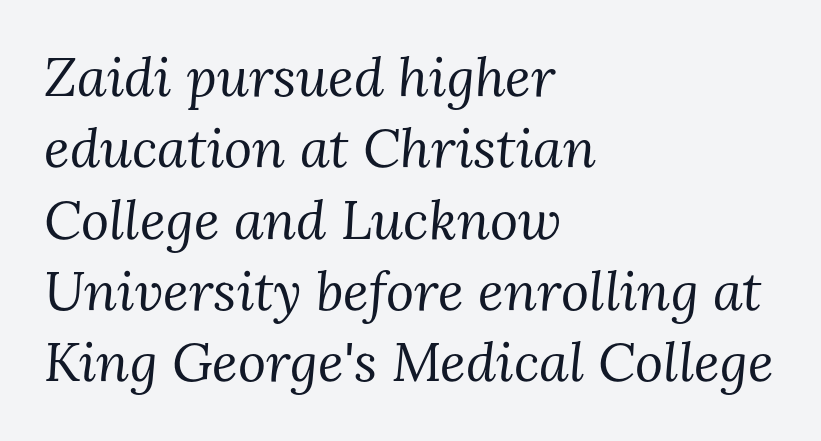
Q: Is the text bold? A: No.
Q: Is the text italic (slanted)? A: Yes, it leans right by about 3 degrees.
Q: Is the typeface a serif or a sans-serif typeface? A: Serif.
Q: Is the text underlined? A: No.
Q: How is the paragraph aligned? A: Left-aligned.
Q: Is the spacing between letters normal or unusually wide? A: Normal.
Q: Is the spacing between lines tight, normal or loose? A: Normal.
Q: Width (condensed, normal, or wide)? A: Normal.
Q: Stroke contrast? A: Medium.
Q: x-height? A: Medium.
Q: Monospaced? A: No.
